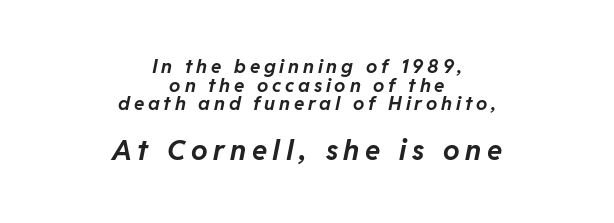
The image shows 28 px bold type, italic (leaning right); set centered, tight line spacing (0.98x), unusually wide letter spacing (+0.2 em), not underlined; the second (bottom) block is 1.47x larger; low stroke contrast and a medium x-height.
